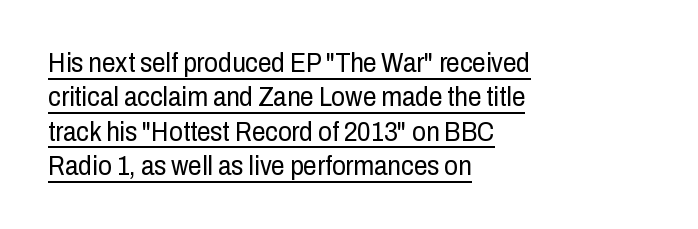
{"italic": "no", "bold": "no", "underline": "yes", "align": "left", "line_spacing": "normal", "line_spacing_ratio": 1.27, "letter_spacing": "normal", "letter_spacing_em": 0.0, "glyph_px": 27}
